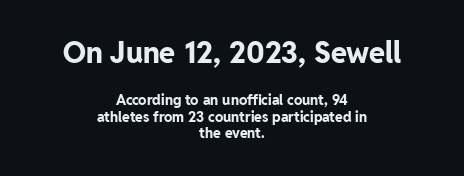
The image shows 29 px bold sans-serif type, upright; set centered, line spacing 1.17x, normal letter spacing, not underlined; the first (top) block is 2.07x larger; low stroke contrast and a medium x-height.
